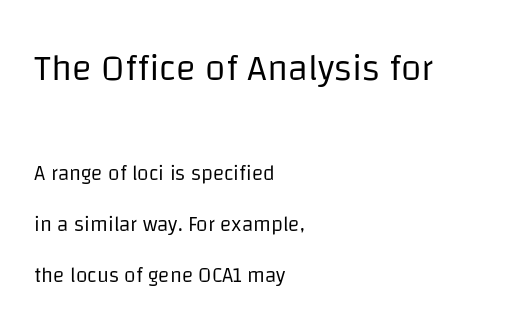
{"serif": "no", "italic": "no", "bold": "no", "weight": "regular", "width": "normal", "stroke_contrast": "low", "x_height": "large", "monospaced": "no", "underline": "no", "align": "left", "line_spacing": "loose", "line_spacing_ratio": 2.43, "letter_spacing": "normal", "letter_spacing_em": 0.0, "larger_block": "first", "size_ratio": 1.76, "glyph_px": 37}
